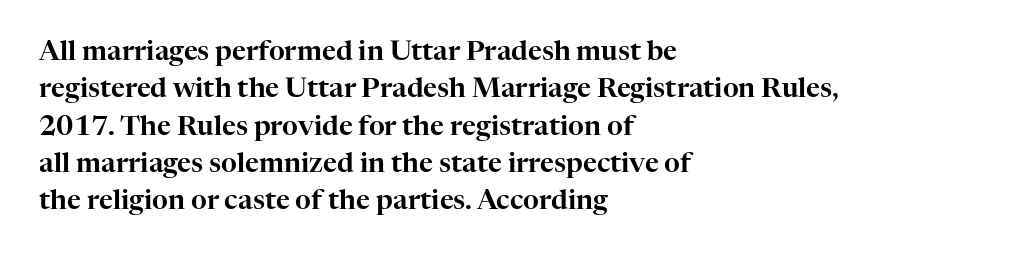
{"italic": "no", "underline": "no", "align": "left", "line_spacing": "normal", "line_spacing_ratio": 1.38, "letter_spacing": "normal", "letter_spacing_em": 0.0, "glyph_px": 27}
